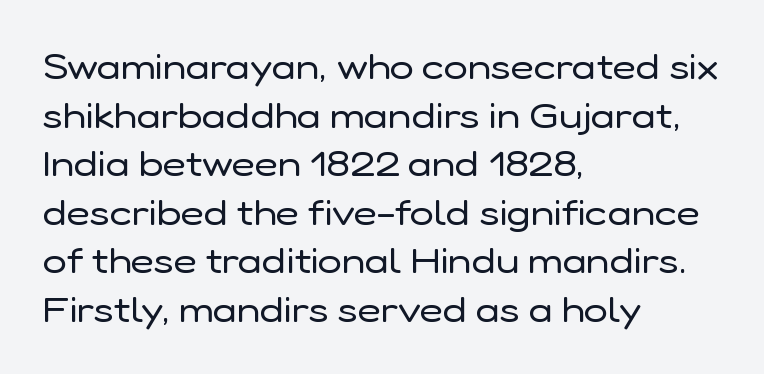
The glyphs in this specimen are sans serif. The face used here is proportionally spaced, like ordinary book or web type. The rag falls on the right side of this text block. Tracking value appears to be zero — textbook default spacing. Every stem runs plumb, perpendicular to the baseline. The line-height multiplier appears to be the usual default.
